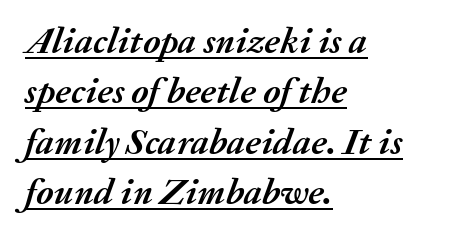
The image shows 37 px semibold type, italic (leaning right); set left-aligned, normal line spacing (1.36x), normal letter spacing, underlined; medium stroke contrast and a medium x-height.
